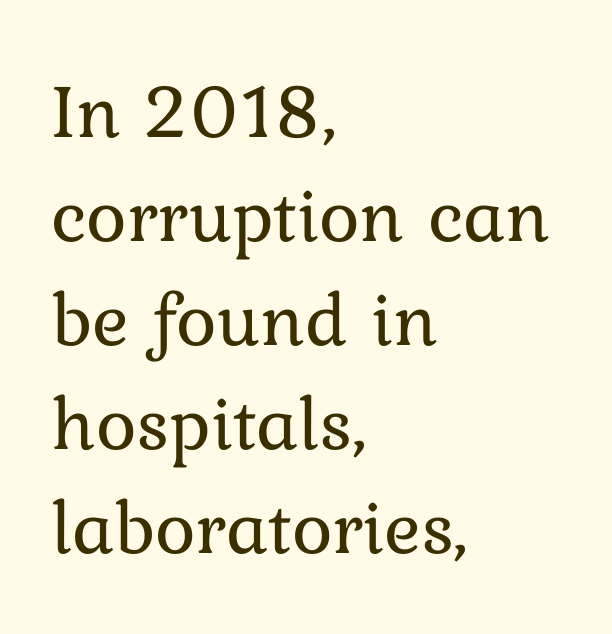
Between one letter and the next there's only the usual sliver of space. The string is rendered with underlining switched off. Line spacing here is normal. A typesetter would call this proportional, since set widths differ per character.
